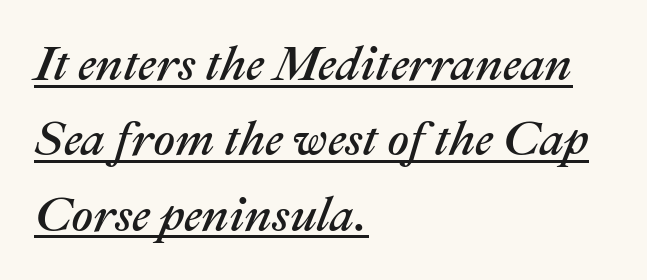
{"italic": "yes", "lean": "right", "slant_degrees": 22, "width": "normal", "stroke_contrast": "medium", "x_height": "medium", "monospaced": "no", "underline": "yes", "align": "left", "line_spacing": "normal", "line_spacing_ratio": 1.57, "letter_spacing": "normal", "letter_spacing_em": 0.0, "glyph_px": 48}
